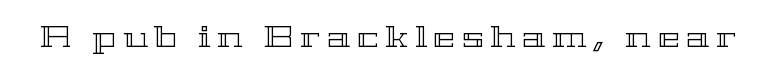
{"italic": "no", "width": "wide", "x_height": "medium", "monospaced": "no", "underline": "no", "letter_spacing": "wide", "letter_spacing_em": 0.24, "glyph_px": 29}
